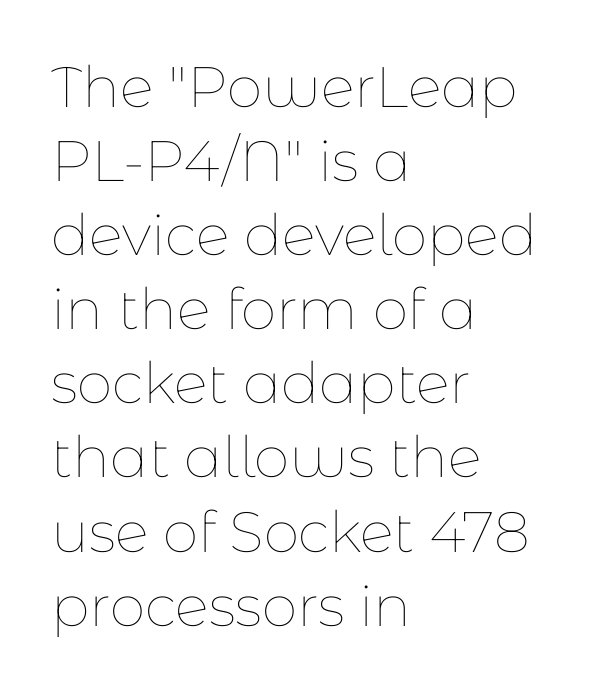
The image shows 57 px thin type, upright; set left-aligned, normal line spacing (1.3x), normal letter spacing, not underlined; low stroke contrast and a medium x-height.
